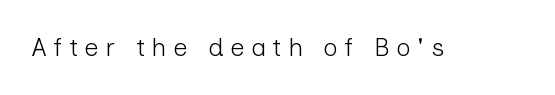
The image shows 25 px text type, upright; set unusually wide letter spacing (+0.27 em), not underlined.
